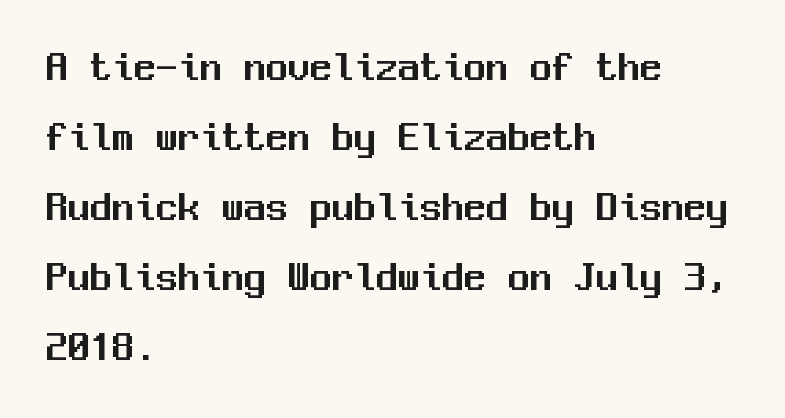
{"serif": "no", "italic": "no", "width": "normal", "stroke_contrast": "medium", "x_height": "medium", "monospaced": "yes", "underline": "no", "align": "left", "line_spacing": "normal", "line_spacing_ratio": 1.59, "letter_spacing": "normal", "letter_spacing_em": 0.0, "glyph_px": 44}
